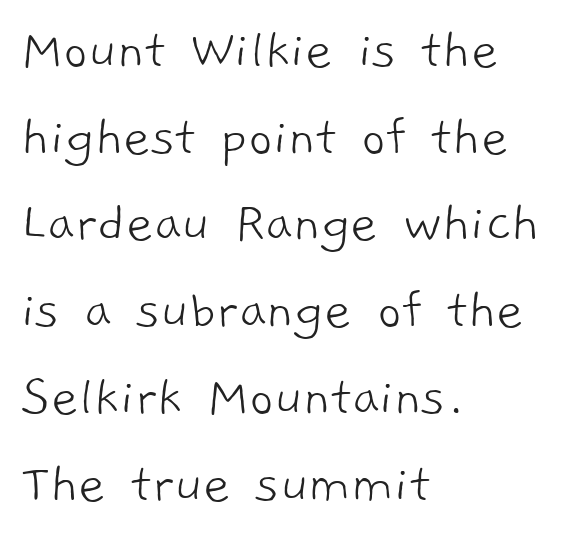
Proportional: the letters do not fall into vertical columns. Unlike a traditional serif, this face leaves its strokes unadorned. Leftover space on each line is placed entirely after the last word. The letters sit at their default tracking, neither squeezed nor spread.
